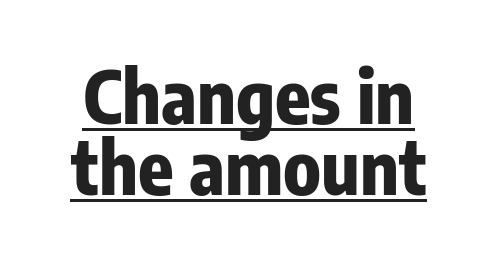
Q: Is the text bold? A: Yes.
Q: Is the text italic (slanted)? A: No, it is upright.
Q: Is the typeface a serif or a sans-serif typeface? A: Sans-serif.
Q: Is the text underlined? A: Yes.
Q: Is the spacing between letters normal or unusually wide? A: Normal.
Q: Is the spacing between lines tight, normal or loose? A: Tight.
Q: Width (condensed, normal, or wide)? A: Condensed.
Q: Stroke contrast? A: Low.
Q: x-height? A: Medium.
Q: Monospaced? A: No.
